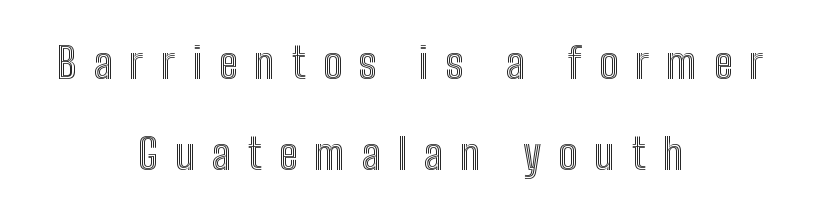
The axis of the letterforms is exactly vertical. The rendering positions every line midway between the sides. Loosely led — the rows are spread out. There is plenty of visible air inserted between adjacent glyphs.
